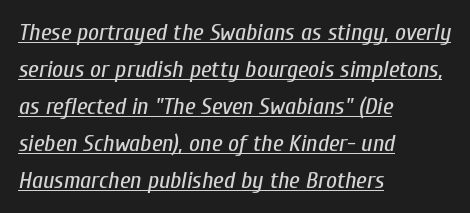
{"italic": "yes", "lean": "right", "slant_degrees": 10, "bold": "no", "underline": "yes", "align": "left", "line_spacing": "normal", "line_spacing_ratio": 1.54, "letter_spacing": "normal", "letter_spacing_em": 0.0, "glyph_px": 24}
